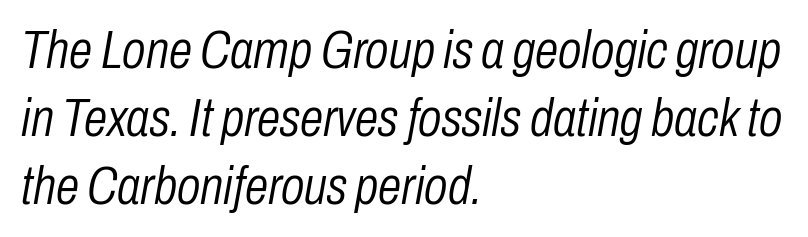
Clear beneath every line of the passage. Caption: face not bold, strokes unweighted. Tracking value appears to be zero — textbook default spacing. These lines are set flush left with a ragged right edge.
